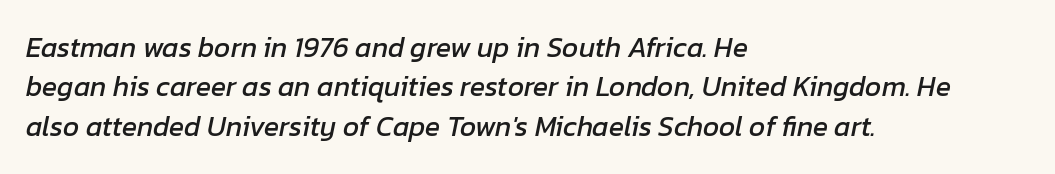
The image shows 28 px text type, italic (leaning right); set left-aligned, normal line spacing (1.41x), normal letter spacing, not underlined; low stroke contrast and a medium x-height.
